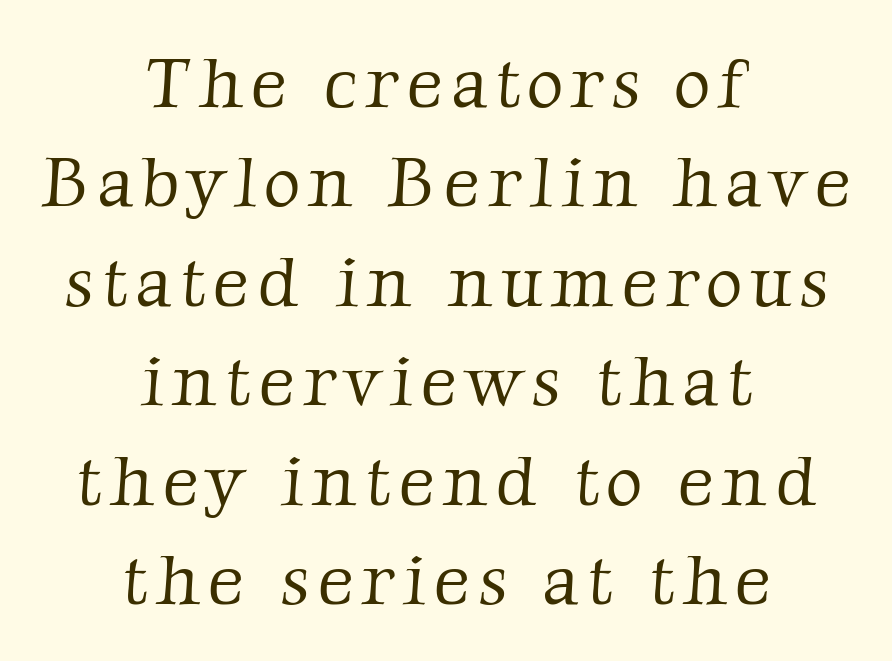
Q: Is the text bold? A: No.
Q: Is the typeface a serif or a sans-serif typeface? A: Serif.
Q: Is the text underlined? A: No.
Q: How is the paragraph aligned? A: Centered.
Q: Is the spacing between lines tight, normal or loose? A: Normal.
Q: Width (condensed, normal, or wide)? A: Normal.
Q: Stroke contrast? A: Low.
Q: x-height? A: Medium.
Q: Monospaced? A: No.
